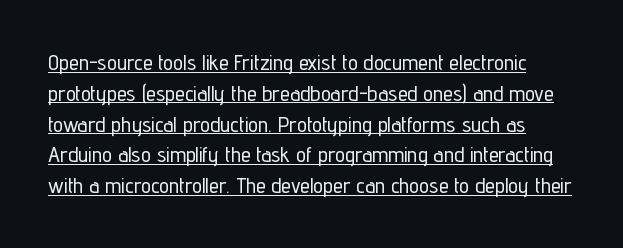
Q: Is the text italic (slanted)? A: No, it is upright.
Q: Is the text underlined? A: Yes.
Q: Is the spacing between letters normal or unusually wide? A: Normal.
Q: Is the spacing between lines tight, normal or loose? A: Normal.
